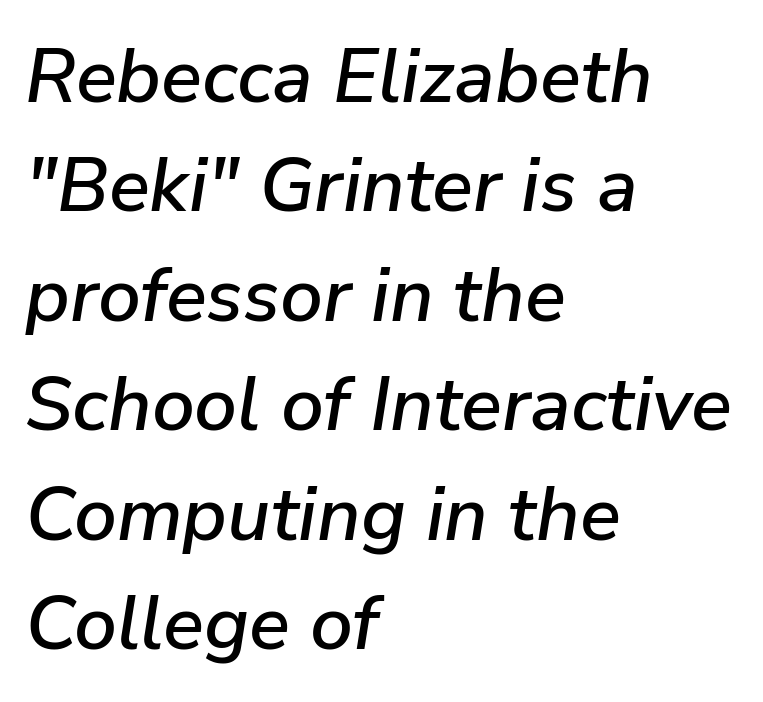
{"italic": "yes", "lean": "right", "slant_degrees": 9, "width": "normal", "stroke_contrast": "low", "x_height": "medium", "monospaced": "no", "underline": "no", "align": "left", "line_spacing": "normal", "line_spacing_ratio": 1.44, "letter_spacing": "normal", "letter_spacing_em": 0.0, "glyph_px": 76}
